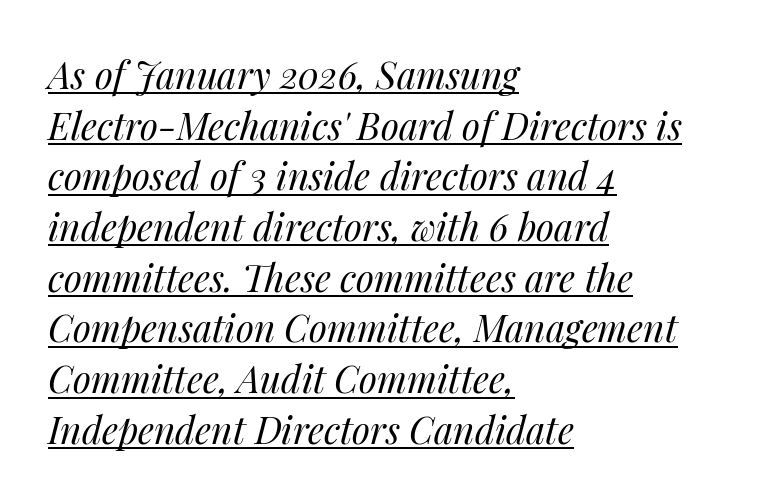
Q: Is the text bold? A: No.
Q: Is the text italic (slanted)? A: Yes, it leans right by about 14 degrees.
Q: Is the text underlined? A: Yes.
Q: How is the paragraph aligned? A: Left-aligned.
Q: Is the spacing between letters normal or unusually wide? A: Normal.
Q: Is the spacing between lines tight, normal or loose? A: Normal.
Q: Width (condensed, normal, or wide)? A: Normal.
Q: Stroke contrast? A: Medium.
Q: x-height? A: Medium.
Q: Monospaced? A: No.
